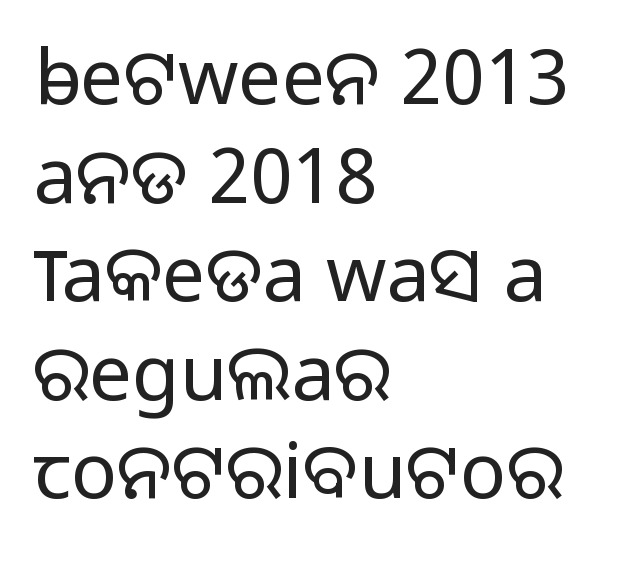
The image shows 77 px light sans-serif type, upright; set left-aligned, normal line spacing (1.28x), normal letter spacing, not underlined; low stroke contrast and a medium x-height.
